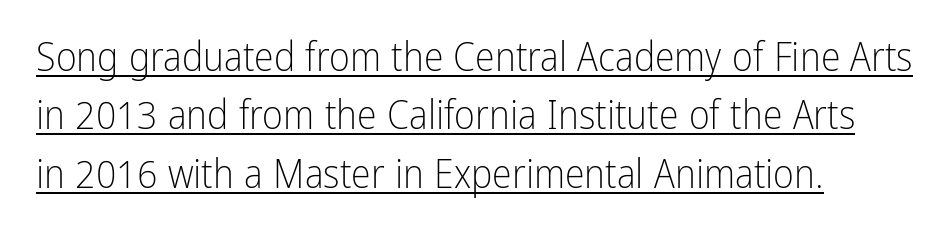
The space between consecutive lines is moderate. Summary of weight: not heavy and not bold. Is the block centered? No — it sits flush against the left margin. Short note: letters normally spaced. The rendering uses the underline text-decoration.
